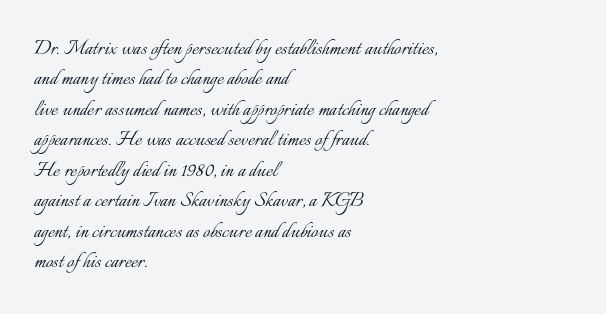
{"bold": "no", "underline": "no", "align": "left", "line_spacing_ratio": 1.22, "letter_spacing": "normal", "letter_spacing_em": 0.0, "glyph_px": 25}
